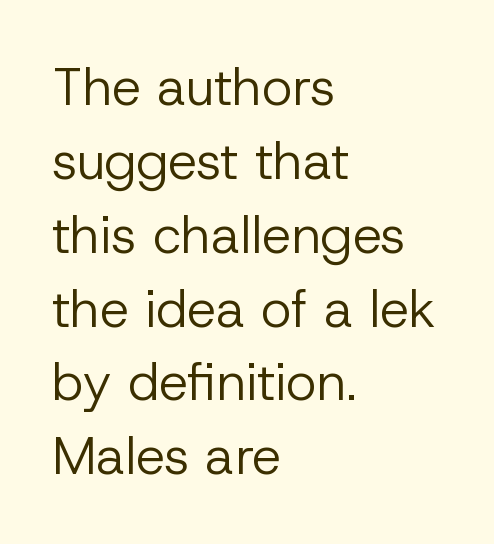
The image shows 52 px regular-weight sans-serif type, upright; set left-aligned, normal line spacing (1.42x), normal letter spacing, not underlined; low stroke contrast and a medium x-height.
